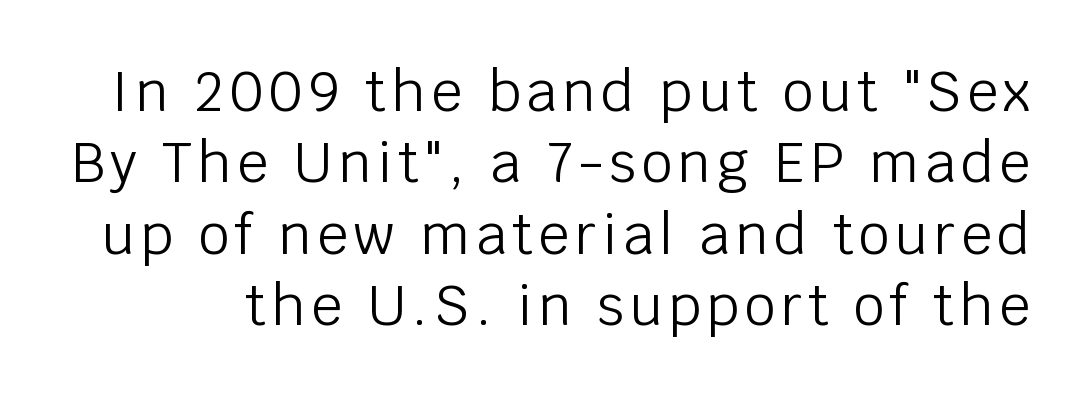
The image shows 55 px light sans-serif type, upright; set normal line spacing (1.3x), not underlined; low stroke contrast and a large x-height.
